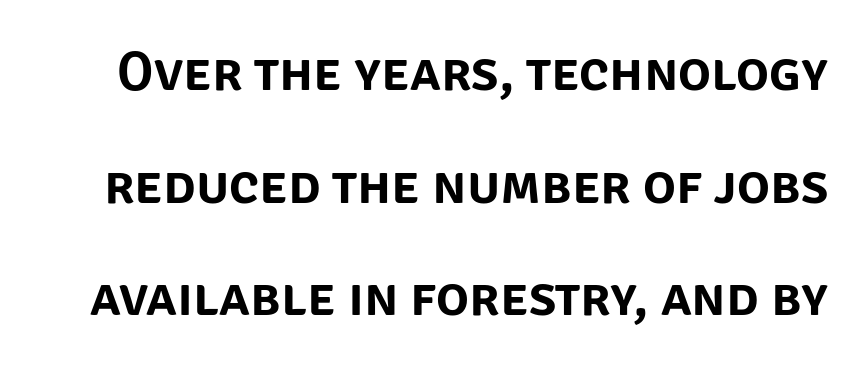
Do the characters align in a grid? No, the font is proportional. What kind of face is this? One without serifs — a sans. Students, observe: this is what heavily led, spacious text looks like. The gap between lines stays unmarked. Here the glyphs are tracked normally, forming tight word shapes. The letters stand upright; this is a roman face.
